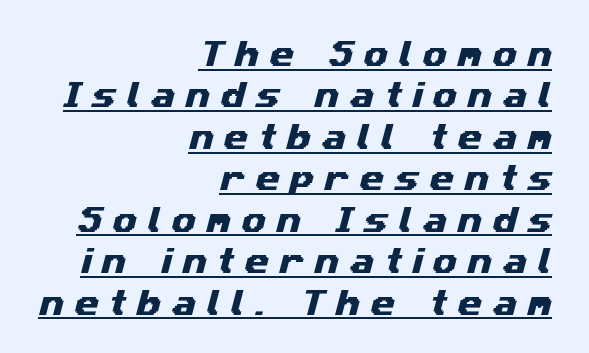
Q: Is the typeface a serif or a sans-serif typeface? A: Sans-serif.
Q: Is the text underlined? A: Yes.
Q: How is the paragraph aligned? A: Right-aligned.
Q: Is the spacing between letters normal or unusually wide? A: Unusually wide.
Q: Is the spacing between lines tight, normal or loose? A: Normal.
Q: Width (condensed, normal, or wide)? A: Wide.
Q: Stroke contrast? A: Medium.
Q: x-height? A: Medium.
Q: Monospaced? A: No.
